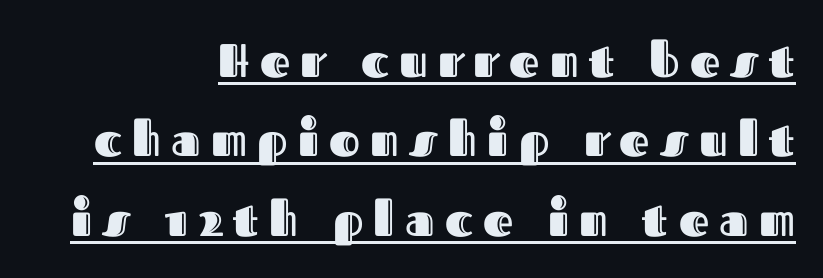
{"italic": "no", "width": "normal", "x_height": "medium", "monospaced": "no", "underline": "yes", "align": "right", "line_spacing": "normal", "line_spacing_ratio": 1.69, "letter_spacing": "wide", "letter_spacing_em": 0.22, "glyph_px": 47}
